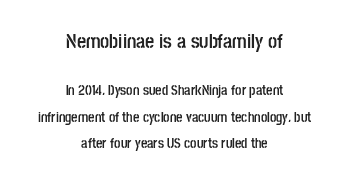
{"italic": "no", "bold": "yes", "underline": "no", "align": "center", "line_spacing_ratio": 1.87, "letter_spacing": "normal", "letter_spacing_em": 0.0, "larger_block": "first", "size_ratio": 1.43, "glyph_px": 20}
